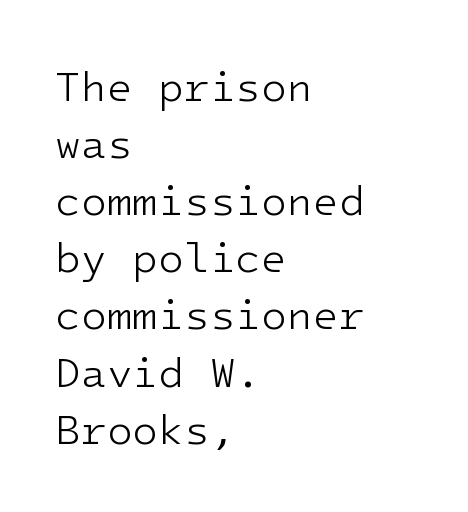
Q: Is the text bold? A: No.
Q: Is the text italic (slanted)? A: No, it is upright.
Q: Is the typeface a serif or a sans-serif typeface? A: Sans-serif.
Q: Is the text underlined? A: No.
Q: How is the paragraph aligned? A: Left-aligned.
Q: Is the spacing between letters normal or unusually wide? A: Normal.
Q: Is the spacing between lines tight, normal or loose? A: Normal.
Q: Width (condensed, normal, or wide)? A: Normal.
Q: Stroke contrast? A: Low.
Q: x-height? A: Medium.
